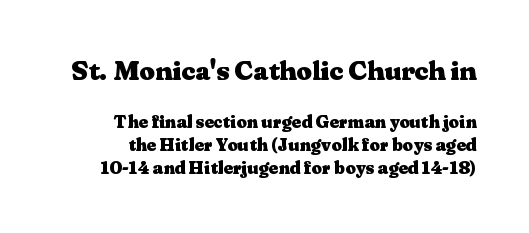
The image shows 27 px bold type, upright; set normal line spacing (1.3x), normal letter spacing, not underlined; the first (top) block is 1.5x larger.
